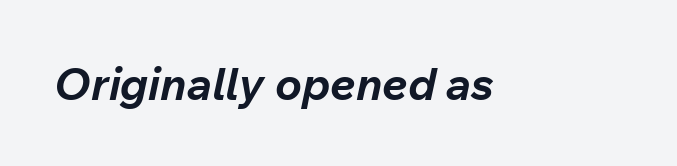
{"italic": "yes", "lean": "right", "slant_degrees": 12, "bold": "yes", "weight": "bold", "width": "normal", "stroke_contrast": "low", "x_height": "medium", "monospaced": "no", "underline": "no", "letter_spacing": "normal", "letter_spacing_em": 0.0, "glyph_px": 45}
